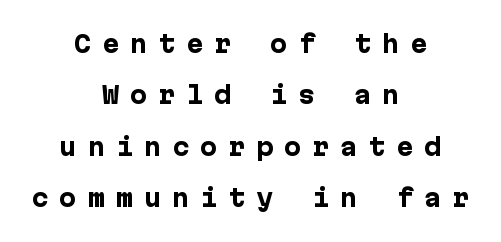
Q: Is the text bold? A: Yes.
Q: Is the text italic (slanted)? A: No, it is upright.
Q: Is the text underlined? A: No.
Q: How is the paragraph aligned? A: Centered.
Q: Is the spacing between letters normal or unusually wide? A: Unusually wide.
Q: Is the spacing between lines tight, normal or loose? A: Loose.
